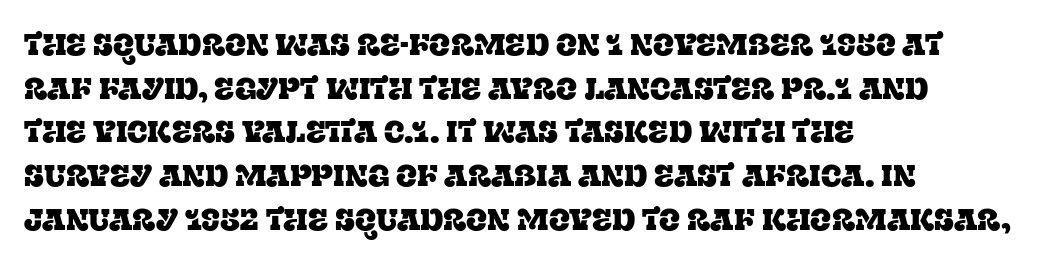
The strip under each line holds only bare page. In CSS terms this would be text-align: left. This rendering employs a face with finishing strokes, i.e., a serif. Italic: no, the glyphs are upright roman.
